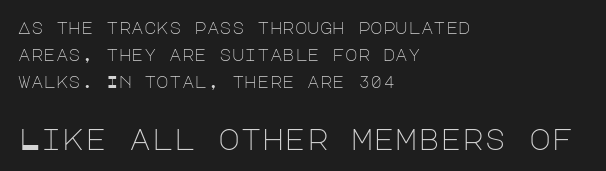
{"serif": "no", "italic": "no", "bold": "no", "weight": "light", "width": "normal", "stroke_contrast": "low", "x_height": "large", "underline": "no", "align": "left", "line_spacing": "normal", "line_spacing_ratio": 1.58, "letter_spacing": "normal", "letter_spacing_em": 0.0, "larger_block": "second", "size_ratio": 1.76, "glyph_px": 30}
